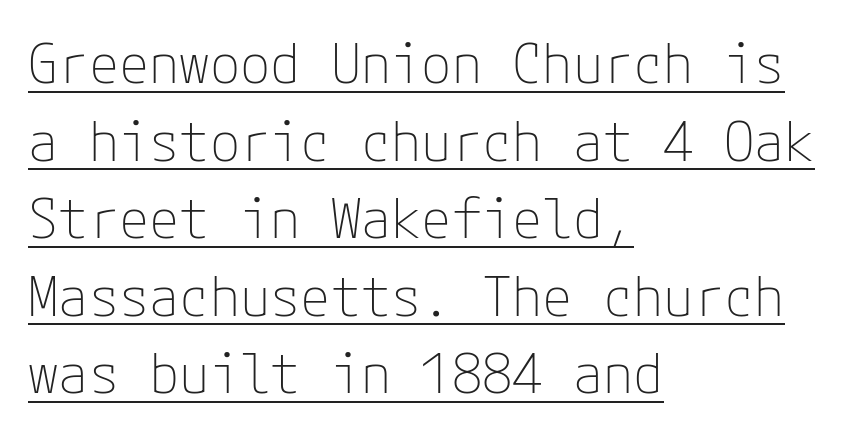
{"serif": "no", "italic": "no", "bold": "no", "weight": "thin", "width": "normal", "stroke_contrast": "low", "x_height": "medium", "underline": "yes", "align": "left", "line_spacing": "normal", "line_spacing_ratio": 1.41, "letter_spacing": "normal", "letter_spacing_em": 0.0, "glyph_px": 55}
